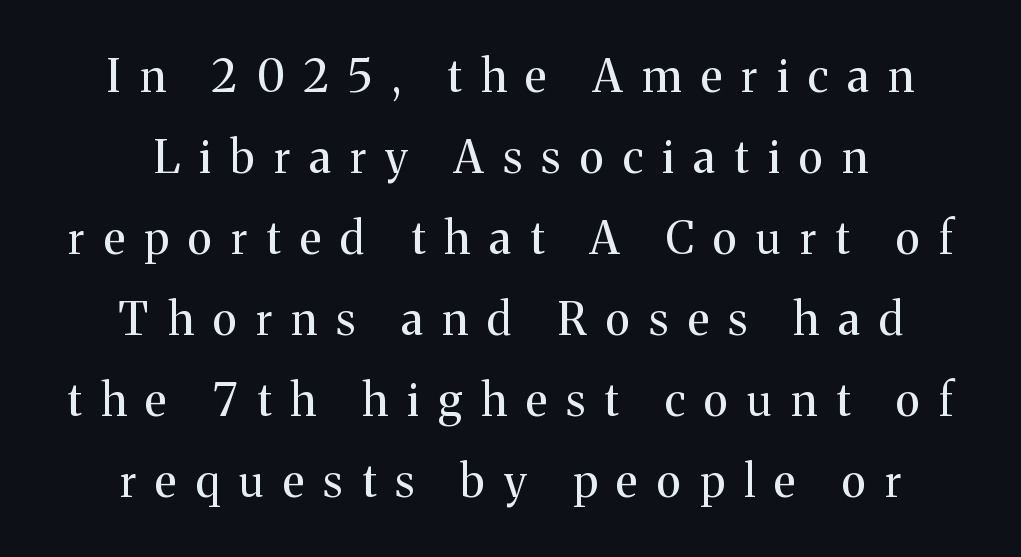
{"serif": "yes", "italic": "no", "bold": "no", "weight": "regular", "width": "normal", "stroke_contrast": "medium", "x_height": "medium", "monospaced": "no", "underline": "no", "align": "center", "line_spacing_ratio": 1.8, "letter_spacing": "wide", "letter_spacing_em": 0.43, "glyph_px": 45}
